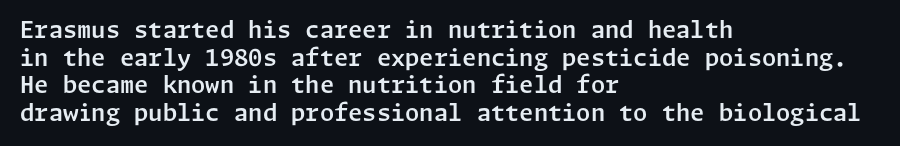
The image shows 23 px text type, upright; set left-aligned, line spacing 1.2x, normal letter spacing, not underlined.
